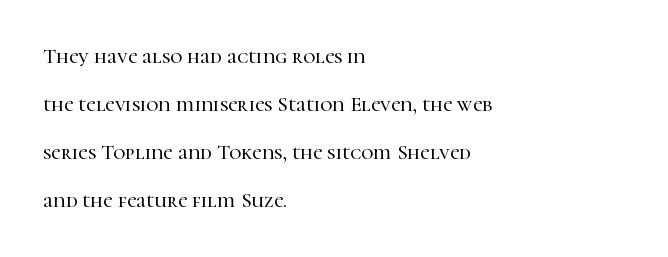
Q: Is the text italic (slanted)? A: No, it is upright.
Q: Is the text underlined? A: No.
Q: How is the paragraph aligned? A: Left-aligned.
Q: Is the spacing between letters normal or unusually wide? A: Normal.
Q: Is the spacing between lines tight, normal or loose? A: Loose.
